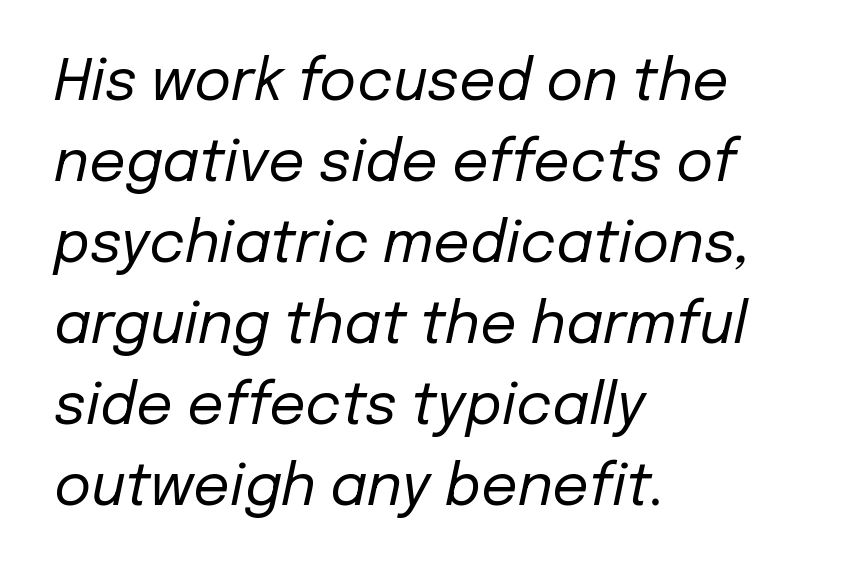
The image shows 57 px regular-weight type, italic (leaning right); set left-aligned, normal line spacing (1.42x), normal letter spacing, not underlined; low stroke contrast and a medium x-height.
